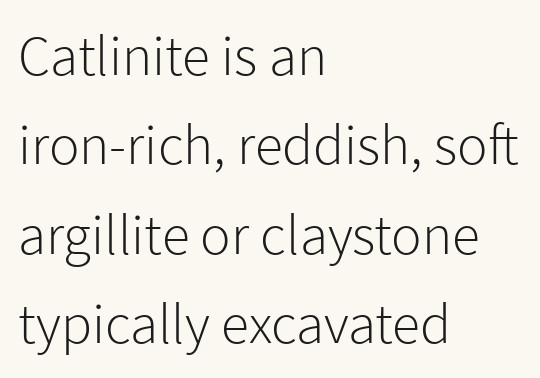
The image shows 57 px light sans-serif type, upright; set left-aligned, normal line spacing (1.57x), normal letter spacing, not underlined; low stroke contrast and a medium x-height.
